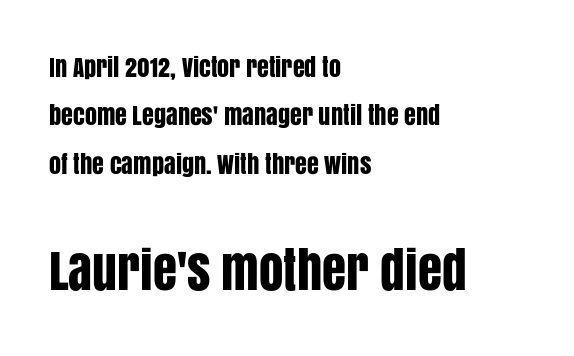
The letters in the lower block stand taller than those in the block above. Check where the strokes stop: nothing finishes them off — pure sans. Spacing verdict: proportional, widths tailored to each character. When letters stand straight like this, we call the style roman or upright.
